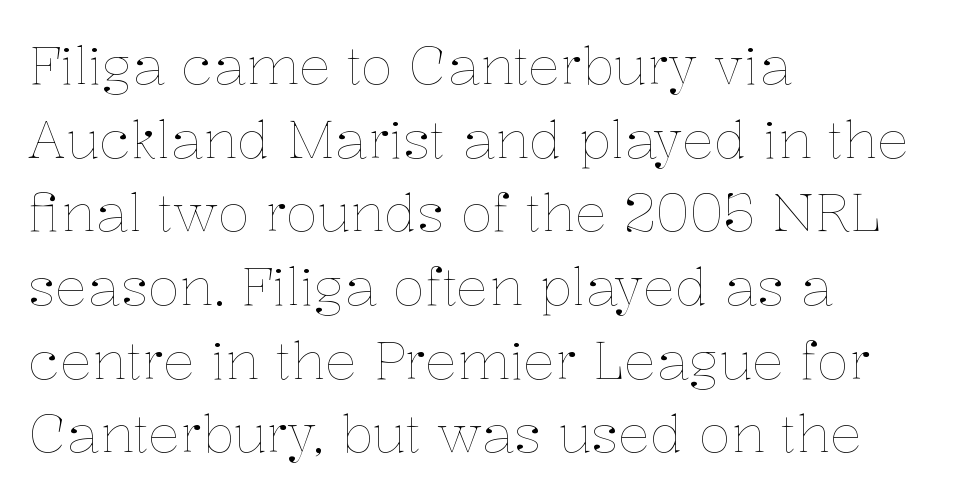
Q: Is the text bold? A: No.
Q: Is the text italic (slanted)? A: No, it is upright.
Q: Is the text underlined? A: No.
Q: How is the paragraph aligned? A: Left-aligned.
Q: Is the spacing between letters normal or unusually wide? A: Normal.
Q: Is the spacing between lines tight, normal or loose? A: Normal.
Q: Width (condensed, normal, or wide)? A: Normal.
Q: Stroke contrast? A: Low.
Q: x-height? A: Medium.
Q: Monospaced? A: No.
